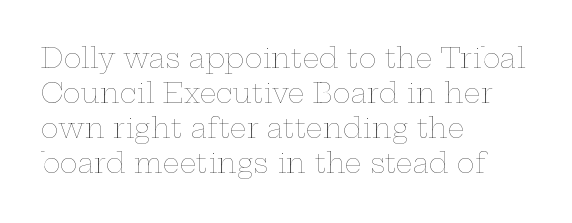
Q: Is the text bold? A: No.
Q: Is the text italic (slanted)? A: No, it is upright.
Q: Is the text underlined? A: No.
Q: How is the paragraph aligned? A: Left-aligned.
Q: Is the spacing between letters normal or unusually wide? A: Normal.
Q: Is the spacing between lines tight, normal or loose? A: Normal.
